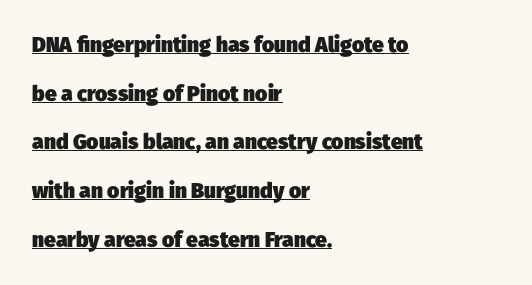
The image shows 21 px bold type; set left-aligned, loose line spacing (2.32x), normal letter spacing, underlined.
